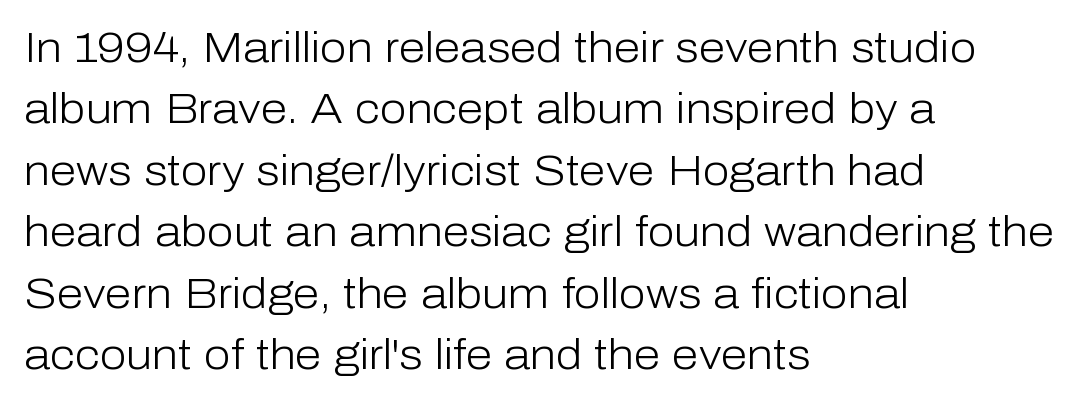
The image shows 43 px light sans-serif type, upright; set left-aligned, normal line spacing (1.43x), normal letter spacing, not underlined; low stroke contrast and a medium x-height.
